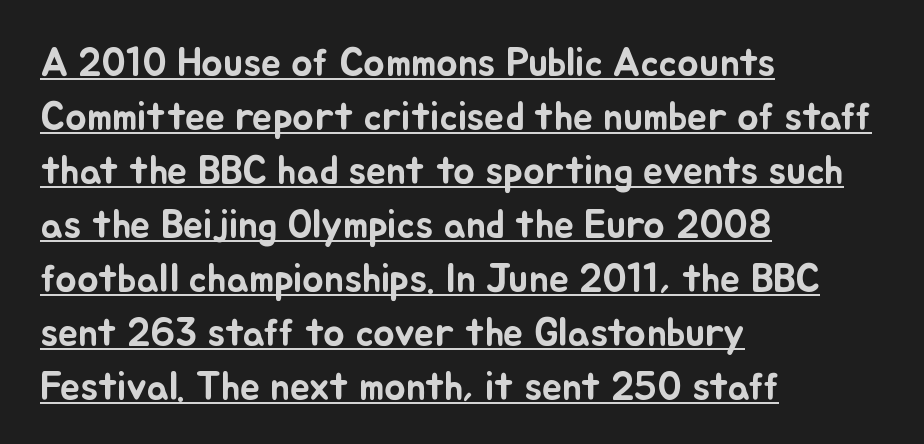
The image shows 40 px text type, upright; set left-aligned, normal line spacing (1.35x), normal letter spacing, underlined; low stroke contrast and a small x-height.
